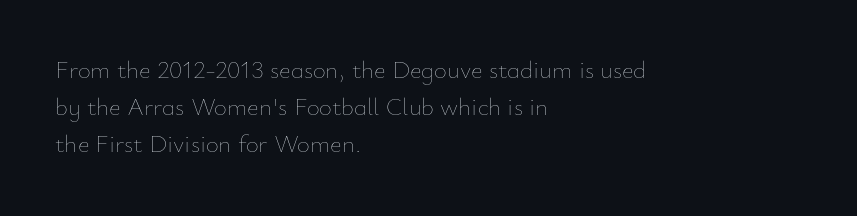
Q: Is the text bold? A: No.
Q: Is the text italic (slanted)? A: No, it is upright.
Q: Is the text underlined? A: No.
Q: How is the paragraph aligned? A: Left-aligned.
Q: Is the spacing between letters normal or unusually wide? A: Normal.
Q: Is the spacing between lines tight, normal or loose? A: Normal.
